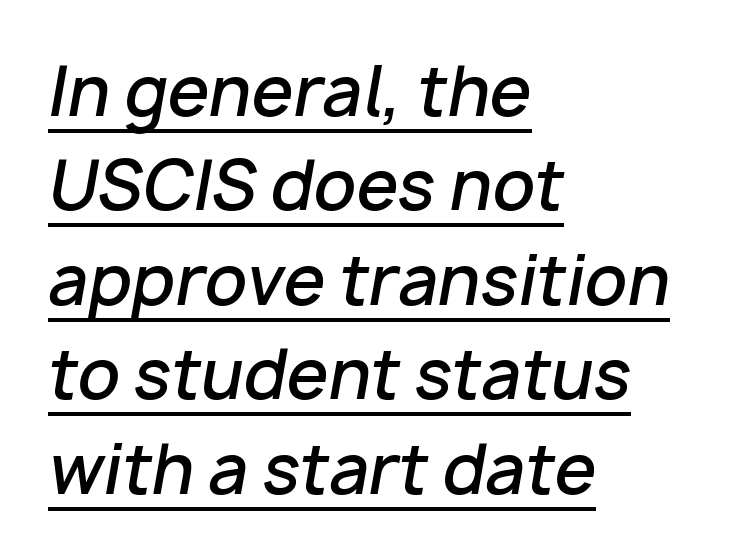
{"italic": "yes", "lean": "right", "slant_degrees": 10, "bold": "semi", "weight": "semibold", "width": "normal", "stroke_contrast": "low", "x_height": "medium", "monospaced": "no", "underline": "yes", "align": "left", "line_spacing": "normal", "line_spacing_ratio": 1.41, "letter_spacing": "normal", "letter_spacing_em": 0.0, "glyph_px": 67}
